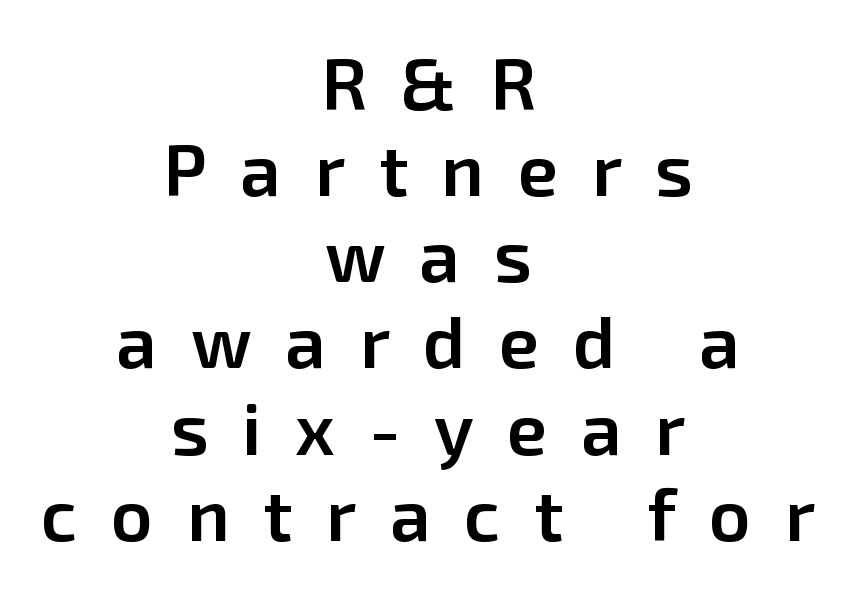
Q: Is the text bold? A: Semi-bold.
Q: Is the text italic (slanted)? A: No, it is upright.
Q: Is the typeface a serif or a sans-serif typeface? A: Sans-serif.
Q: Is the text underlined? A: No.
Q: How is the paragraph aligned? A: Centered.
Q: Is the spacing between letters normal or unusually wide? A: Unusually wide.
Q: Width (condensed, normal, or wide)? A: Normal.
Q: Stroke contrast? A: Low.
Q: x-height? A: Medium.
Q: Monospaced? A: No.
